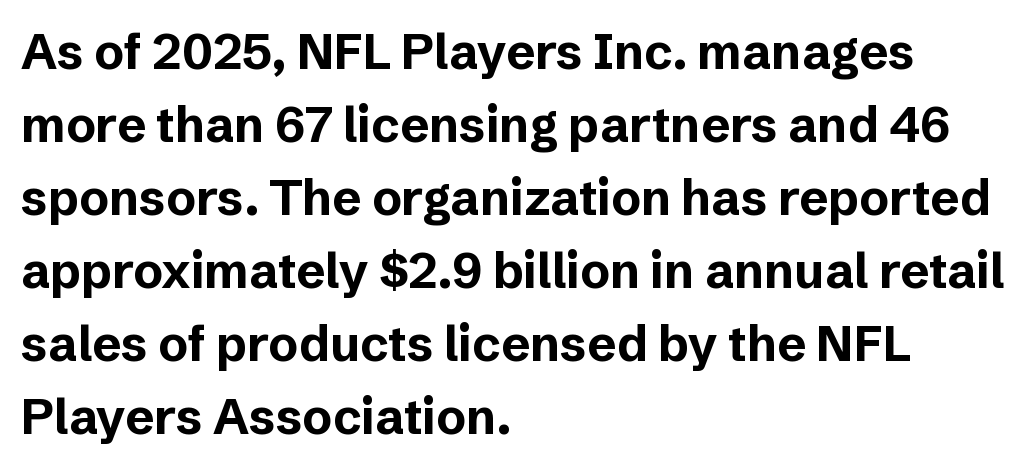
{"serif": "no", "italic": "no", "bold": "yes", "weight": "bold", "width": "normal", "stroke_contrast": "low", "x_height": "medium", "monospaced": "no", "underline": "no", "align": "left", "line_spacing": "normal", "line_spacing_ratio": 1.49, "letter_spacing": "normal", "letter_spacing_em": 0.0, "glyph_px": 49}
